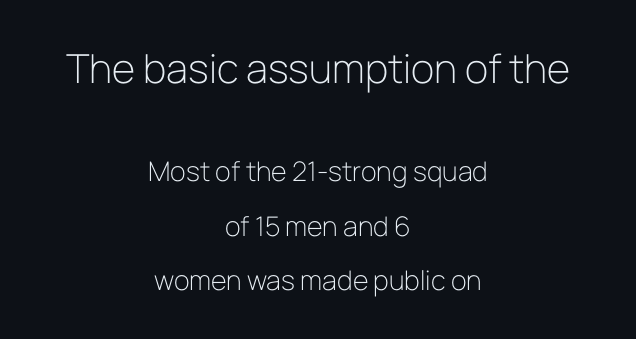
{"serif": "no", "italic": "no", "bold": "no", "weight": "light", "width": "normal", "stroke_contrast": "low", "x_height": "medium", "monospaced": "no", "underline": "no", "align": "center", "line_spacing": "loose", "line_spacing_ratio": 2.01, "letter_spacing": "normal", "letter_spacing_em": 0.0, "larger_block": "first", "size_ratio": 1.48, "glyph_px": 40}
